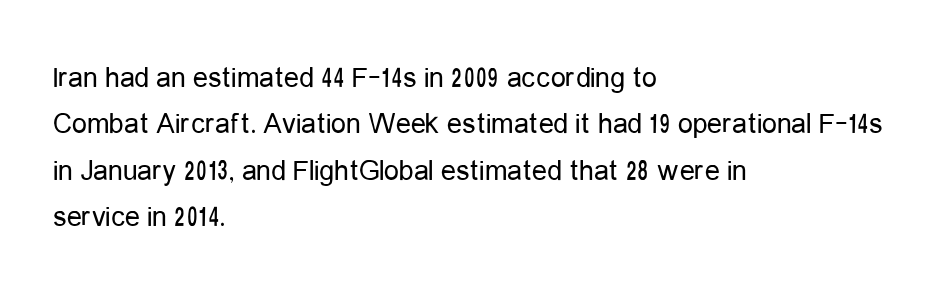
The typeface has the unassuming heft of standard copy or less. These lines are rendered in a variable-pitch font. Decoration check: the copy has no underline. Caption: multi-line text, flush left, ragged right. Is the letter spacing exaggerated? No — it looks like the ordinary default. The space between consecutive lines is moderate.
